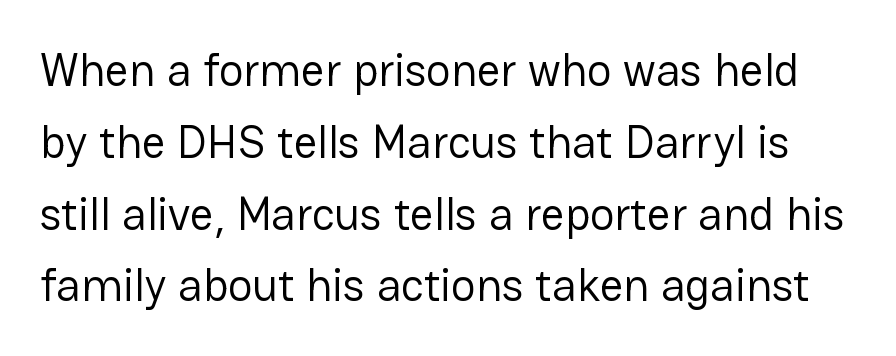
The image shows 46 px regular-weight sans-serif type, upright; set normal line spacing (1.56x), normal letter spacing, not underlined; low stroke contrast and a medium x-height.
